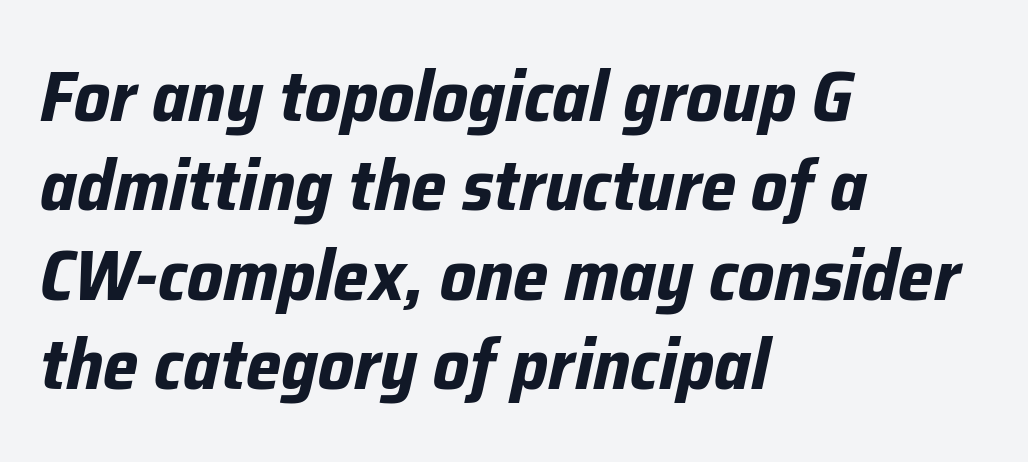
The face used here is rendered with its standard letterfit. Note the varied advance widths — an 'i' is clearly narrower than an 'm'. These lines stack with their left ends in a neat column. Notice how thick the strokes are: this is what a full bold looks like. Baseline-to-baseline distance is the conventional proportion of letter height.
